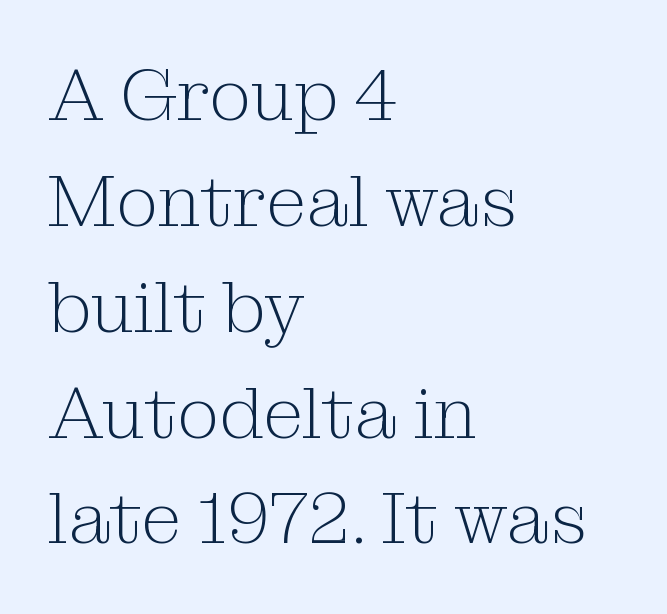
Q: Is the text bold? A: No.
Q: Is the text italic (slanted)? A: No, it is upright.
Q: Is the typeface a serif or a sans-serif typeface? A: Serif.
Q: Is the text underlined? A: No.
Q: How is the paragraph aligned? A: Left-aligned.
Q: Is the spacing between letters normal or unusually wide? A: Normal.
Q: Is the spacing between lines tight, normal or loose? A: Normal.
Q: Width (condensed, normal, or wide)? A: Normal.
Q: Stroke contrast? A: Medium.
Q: x-height? A: Medium.
Q: Monospaced? A: No.
